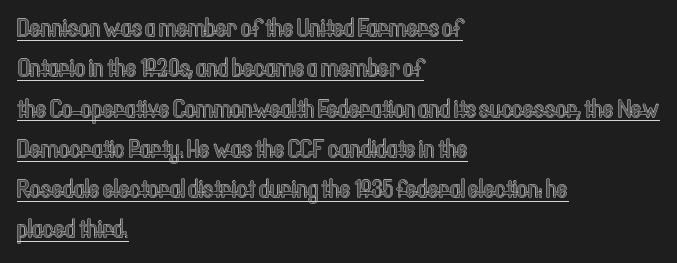
Q: Is the text italic (slanted)? A: No, it is upright.
Q: Is the text underlined? A: Yes.
Q: How is the paragraph aligned? A: Left-aligned.
Q: Is the spacing between letters normal or unusually wide? A: Normal.
Q: Is the spacing between lines tight, normal or loose? A: Normal.
